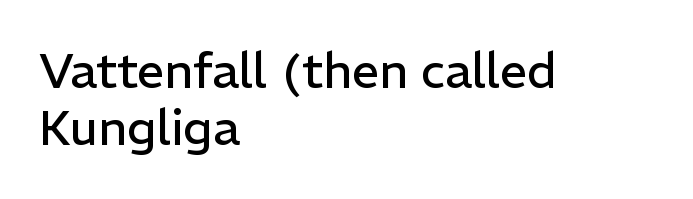
Posture: vertical. Descender tails drop into unmarked territory. Teacher's note: observe the even left margin — that is flush-left alignment. Tracking value appears to be zero — textbook default spacing.
